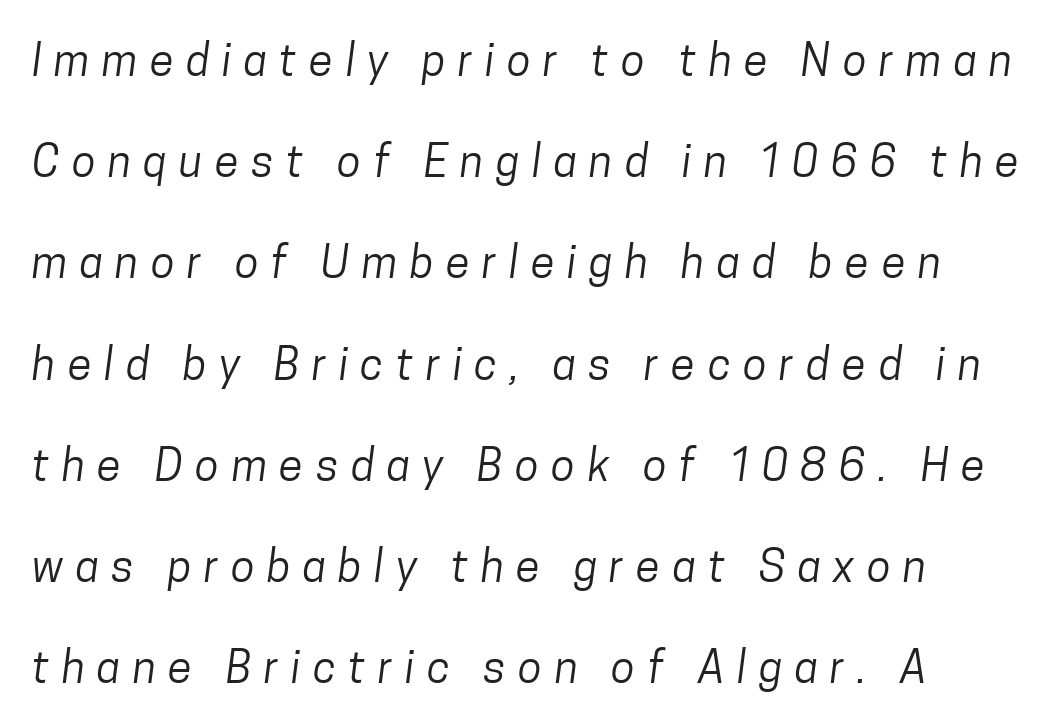
The strokes are not fattened; the text isn't bold. Observe the wide spacing: letters keep a clear distance from each other. A clean baseline with only descenders dipping below it. Widely set lines give the paragraph a tall, airy silhouette. You can tell from the bare stems that sans-serif type was used.
